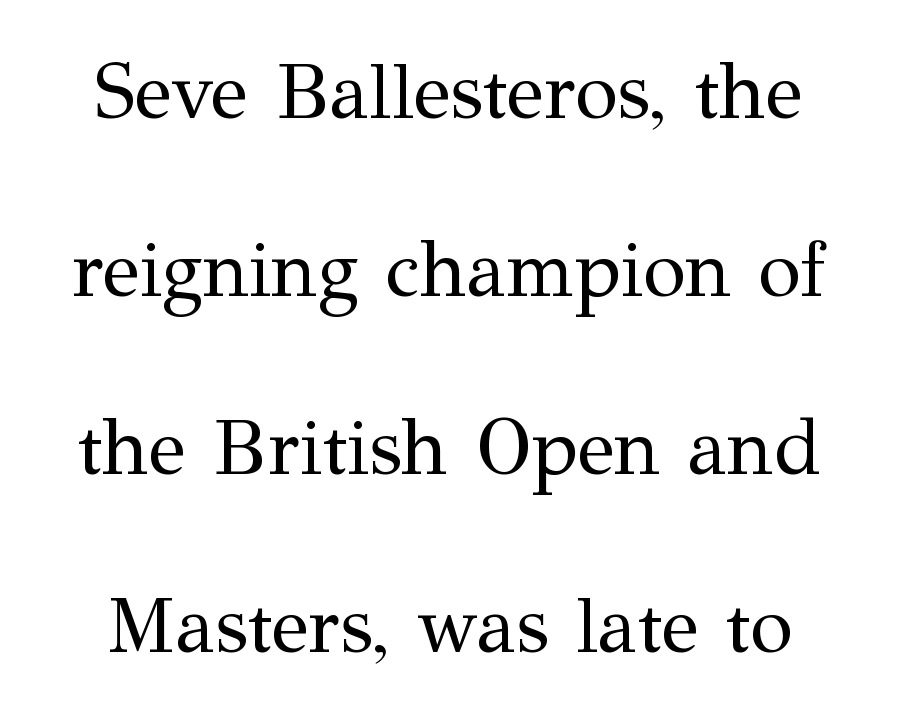
Compared with typical paragraphs, the rows here are farther apart. This reads as an unemphasized weight, regular at the heaviest. If you drew a line through each stem, it would be perfectly vertical. The gap between lines stays unmarked.
